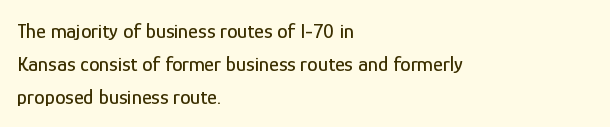
Whoever set this chose a conventional vertical rhythm. Quick note: not italic, upright. Only glyphs here, with clear space below each row. The horizontal fit of the characters is conventional and even. Notice how the passage keeps a crisp vertical edge on the left only.
